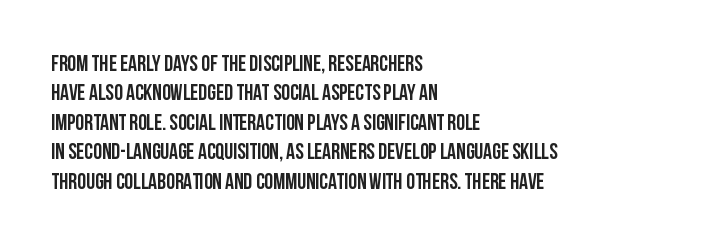
The image shows 22 px bold type, upright; set left-aligned, normal line spacing (1.34x), normal letter spacing, not underlined.
